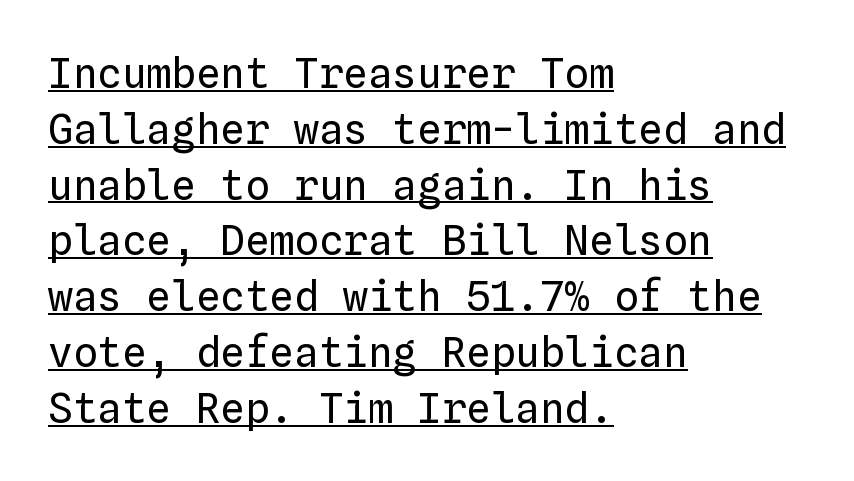
The image shows 41 px regular-weight type, upright, monospaced; set left-aligned, normal line spacing (1.36x), normal letter spacing, underlined; low stroke contrast and a medium x-height.
